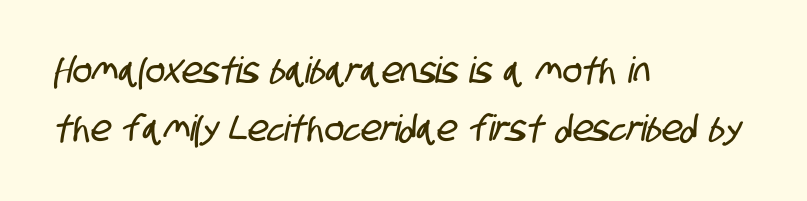
Q: Is the typeface a serif or a sans-serif typeface? A: Sans-serif.
Q: Is the text underlined? A: No.
Q: How is the paragraph aligned? A: Left-aligned.
Q: Is the spacing between letters normal or unusually wide? A: Normal.
Q: Is the spacing between lines tight, normal or loose? A: Normal.
Q: Width (condensed, normal, or wide)? A: Condensed.
Q: Stroke contrast? A: Low.
Q: x-height? A: Large.
Q: Monospaced? A: No.
